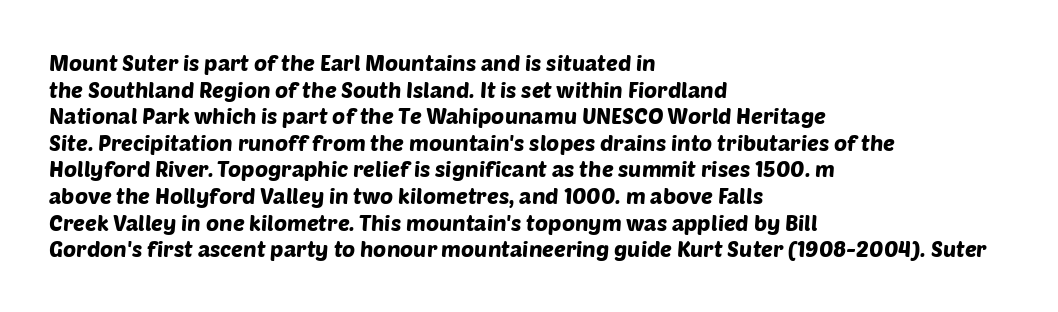
Left-aligned paragraph, ragged on the right. Descenders are the only things crossing below the line. A typesetter would call this zero additional tracking.
